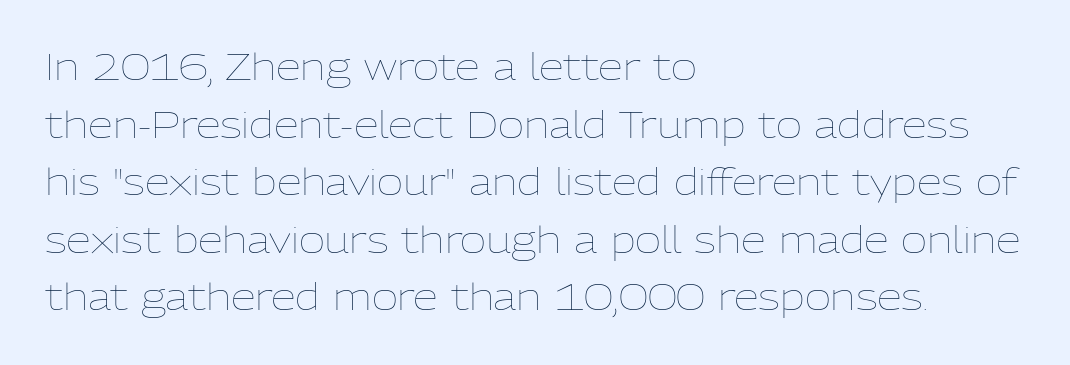
Q: Is the text bold? A: No.
Q: Is the text italic (slanted)? A: No, it is upright.
Q: Is the text underlined? A: No.
Q: How is the paragraph aligned? A: Left-aligned.
Q: Is the spacing between letters normal or unusually wide? A: Normal.
Q: Is the spacing between lines tight, normal or loose? A: Normal.
Q: Width (condensed, normal, or wide)? A: Normal.
Q: Stroke contrast? A: Low.
Q: x-height? A: Medium.
Q: Monospaced? A: No.
